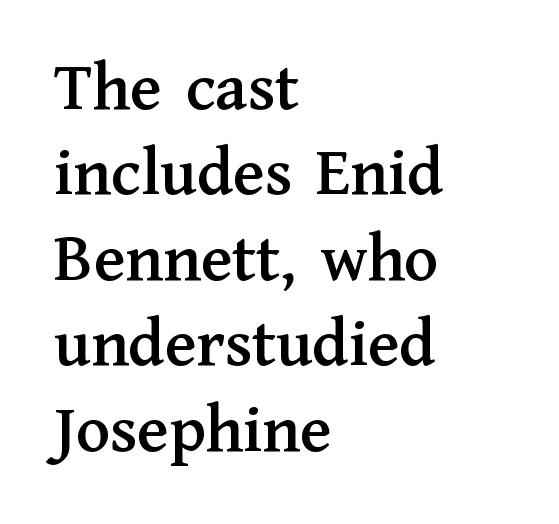
Q: Is the text italic (slanted)? A: No, it is upright.
Q: Is the typeface a serif or a sans-serif typeface? A: Serif.
Q: Is the text underlined? A: No.
Q: How is the paragraph aligned? A: Left-aligned.
Q: Is the spacing between letters normal or unusually wide? A: Normal.
Q: Width (condensed, normal, or wide)? A: Normal.
Q: Stroke contrast? A: Medium.
Q: x-height? A: Medium.
Q: Monospaced? A: No.
